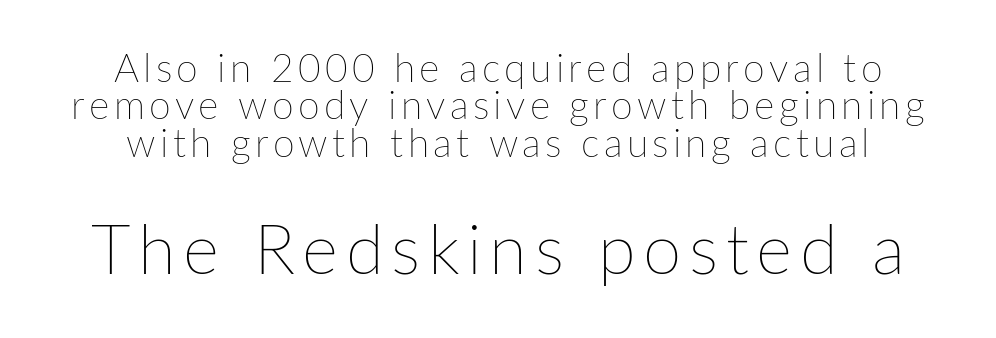
Q: Is the text bold? A: No.
Q: Is the text italic (slanted)? A: No, it is upright.
Q: Is the text underlined? A: No.
Q: Is the spacing between lines tight, normal or loose? A: Tight.
Q: Which block of text is set in a larger size, the first (top) or the second (bottom)? A: The second (bottom) one.
Q: Width (condensed, normal, or wide)? A: Normal.
Q: Stroke contrast? A: Low.
Q: x-height? A: Medium.
Q: Monospaced? A: No.
